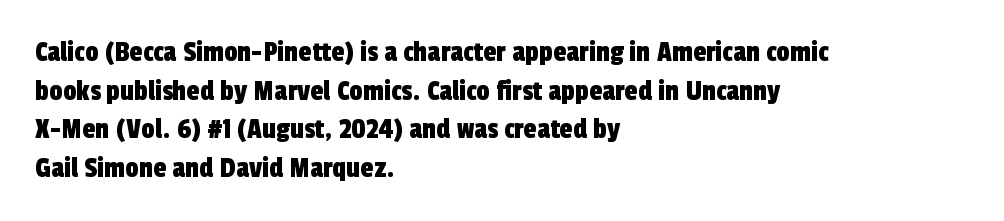
{"serif": "no", "width": "condensed", "x_height": "medium", "monospaced": "no", "underline": "no", "align": "left", "line_spacing": "normal", "line_spacing_ratio": 1.29, "letter_spacing": "normal", "letter_spacing_em": 0.0, "glyph_px": 30}
